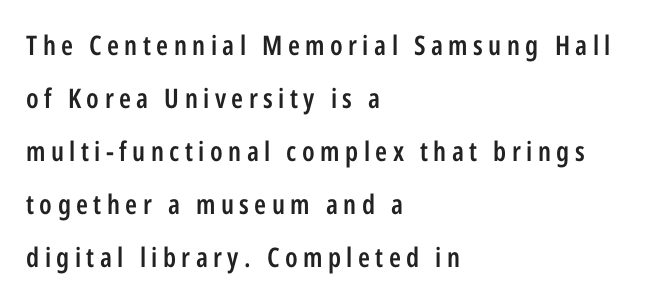
{"italic": "no", "bold": "semi", "underline": "no", "align": "left", "line_spacing": "loose", "line_spacing_ratio": 1.96, "letter_spacing": "wide", "letter_spacing_em": 0.2, "glyph_px": 27}
